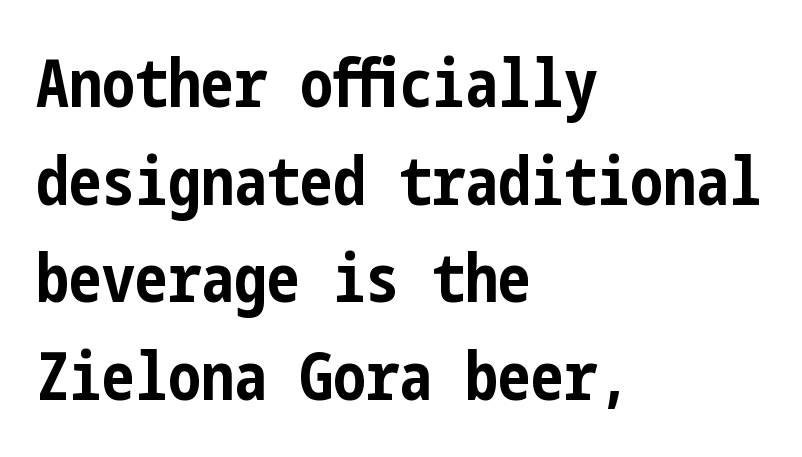
The image shows 66 px bold, condensed sans-serif type, upright; set left-aligned, normal line spacing (1.48x), normal letter spacing, not underlined; low stroke contrast and a medium x-height.
